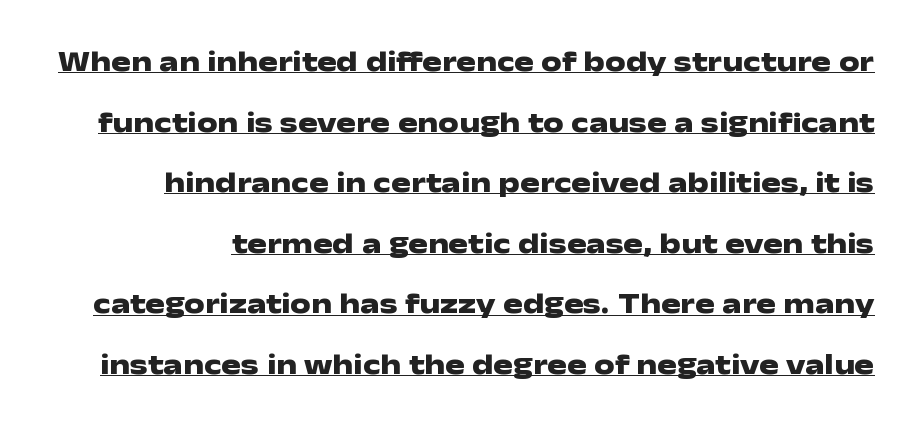
{"serif": "no", "italic": "no", "bold": "yes", "weight": "heavy", "width": "wide", "stroke_contrast": "low", "x_height": "medium", "monospaced": "no", "underline": "yes", "line_spacing": "loose", "line_spacing_ratio": 2.09, "letter_spacing": "normal", "letter_spacing_em": 0.0, "glyph_px": 29}
